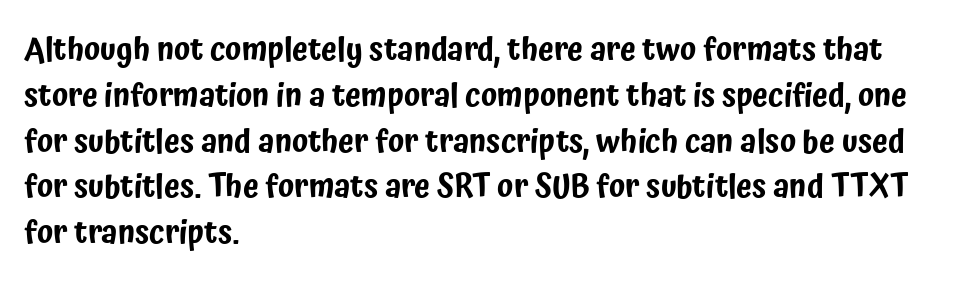
{"serif": "no", "italic": "no", "width": "condensed", "stroke_contrast": "low", "x_height": "medium", "monospaced": "no", "underline": "no", "align": "left", "line_spacing": "normal", "line_spacing_ratio": 1.43, "letter_spacing": "normal", "letter_spacing_em": 0.0, "glyph_px": 32}
